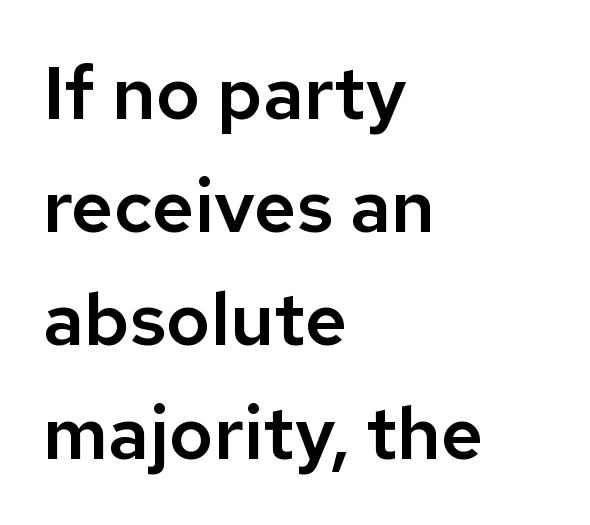
The image shows 74 px sans-serif type, upright; set left-aligned, normal line spacing (1.53x), normal letter spacing, not underlined; low stroke contrast and a medium x-height.
